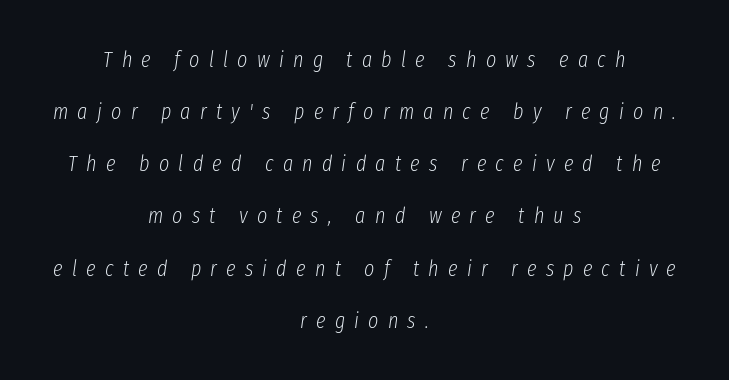
The image shows 22 px text type, italic (leaning right); set centered, loose line spacing (2.37x), unusually wide letter spacing (+0.42 em), not underlined.
